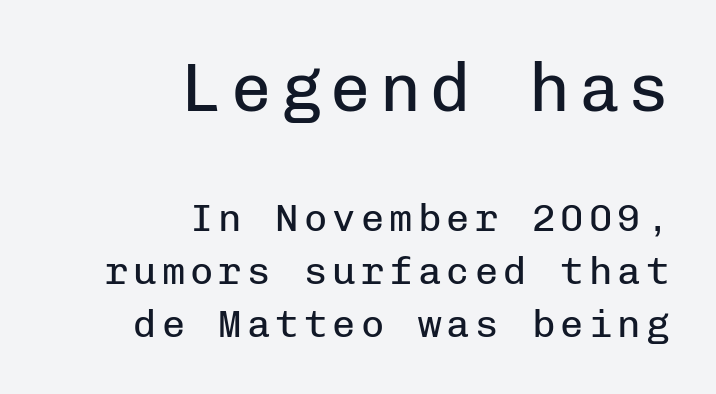
Q: Is the text bold? A: No.
Q: Is the text italic (slanted)? A: No, it is upright.
Q: Is the typeface a serif or a sans-serif typeface? A: Sans-serif.
Q: Is the text underlined? A: No.
Q: How is the paragraph aligned? A: Right-aligned.
Q: Is the spacing between lines tight, normal or loose? A: Normal.
Q: Which block of text is set in a larger size, the first (top) or the second (bottom)? A: The first (top) one.
Q: Width (condensed, normal, or wide)? A: Normal.
Q: Stroke contrast? A: Low.
Q: x-height? A: Medium.
Q: Monospaced? A: Yes.
